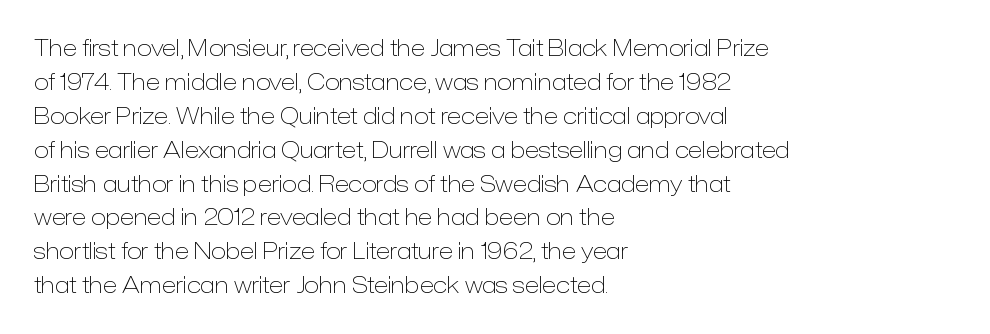
These lines stack with their left ends in a neat column. Any mark beneath the type? The region is blank. Short note: letters normally spaced. The type sits square on the baseline with zero lean.
